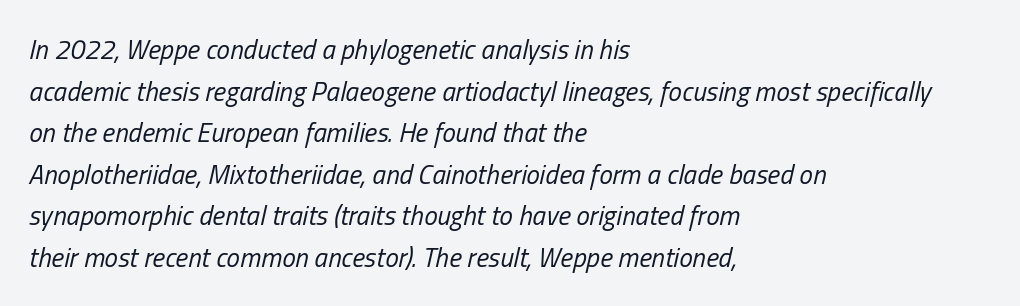
The image shows 27 px text type, italic (leaning right); set left-aligned, normal line spacing (1.54x), normal letter spacing, not underlined.
